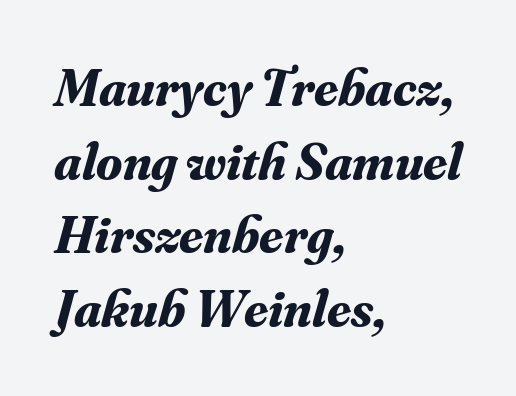
Does the copy run flush right? No — it runs flush left. Decoration check: the copy has no underline. Old-style or modern, the face here clearly has serifs. Italic: yes, the glyphs are oblique. Interline gaps are of average width in this sample. How heavy is the stroke? Heavy — this is a bold.
